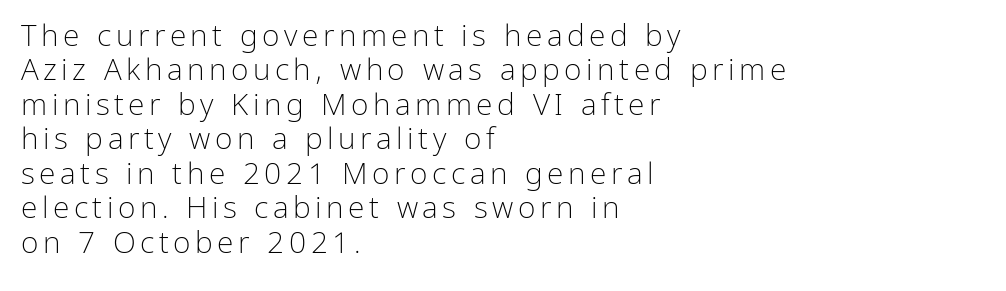
These glyphs show unthickened strokes, regular width or finer. Is the block centered? No — it sits flush against the left margin. Nobody drew a line under any word here. This sample trades vertical openness for compactness between lines.
